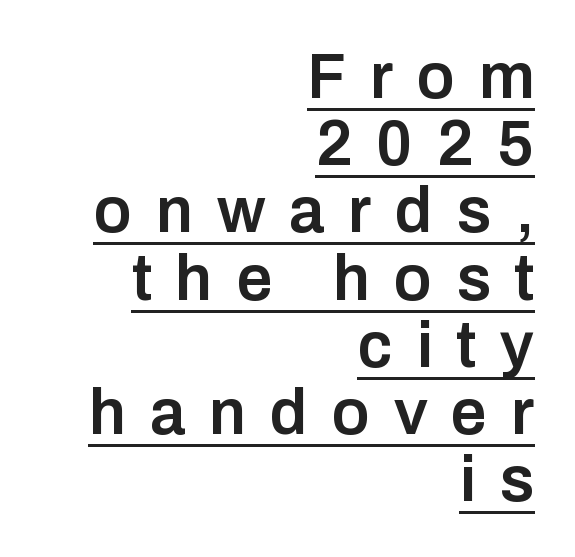
The image shows 64 px semibold sans-serif type, upright; set right-aligned, tight line spacing (1.05x), unusually wide letter spacing (+0.37 em), underlined; low stroke contrast and a medium x-height.
